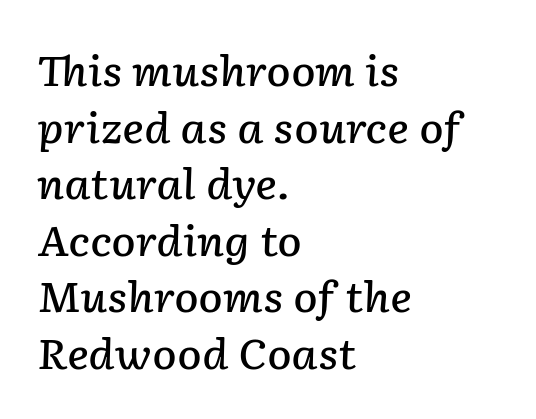
Letters rest on an invisible, unmarked baseline. What's the leading like? Ordinary, nothing unusual. Looking at the ascenders, they clearly lean. Standard letterfit; no display-style spreading of the glyphs. In terms of weight, the rendering is demibold, just under bold. The passage shown is typed in a proportional face where columns would drift.
